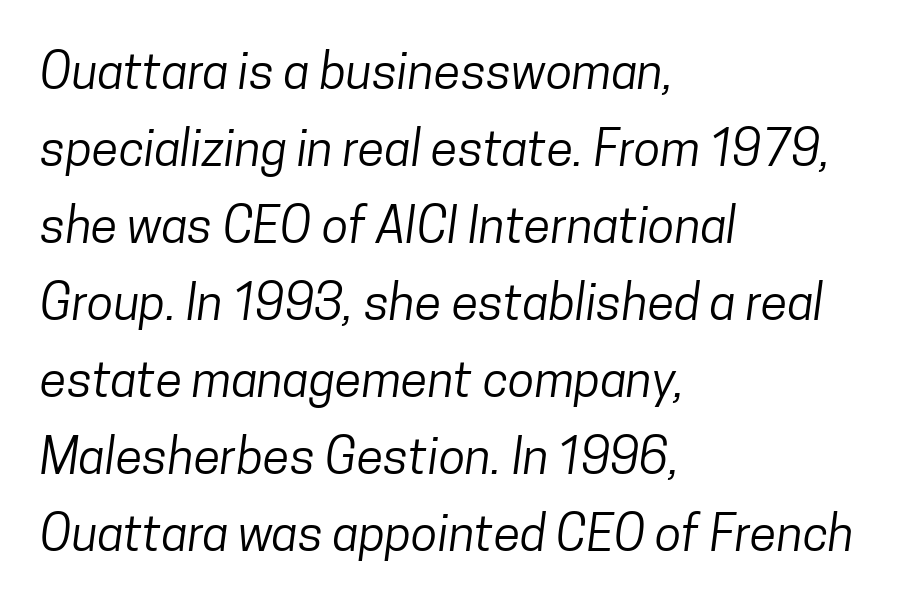
Q: Is the text bold? A: No.
Q: Is the typeface a serif or a sans-serif typeface? A: Sans-serif.
Q: Is the text underlined? A: No.
Q: How is the paragraph aligned? A: Left-aligned.
Q: Is the spacing between letters normal or unusually wide? A: Normal.
Q: Is the spacing between lines tight, normal or loose? A: Normal.
Q: Width (condensed, normal, or wide)? A: Condensed.
Q: Stroke contrast? A: Low.
Q: x-height? A: Medium.
Q: Monospaced? A: No.
